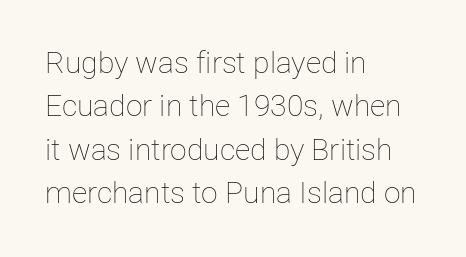
Q: Is the text bold? A: No.
Q: Is the text italic (slanted)? A: No, it is upright.
Q: Is the text underlined? A: No.
Q: How is the paragraph aligned? A: Left-aligned.
Q: Is the spacing between letters normal or unusually wide? A: Normal.
Q: Is the spacing between lines tight, normal or loose? A: Normal.
Q: Width (condensed, normal, or wide)? A: Normal.
Q: Stroke contrast? A: Low.
Q: x-height? A: Medium.
Q: Monospaced? A: No.
